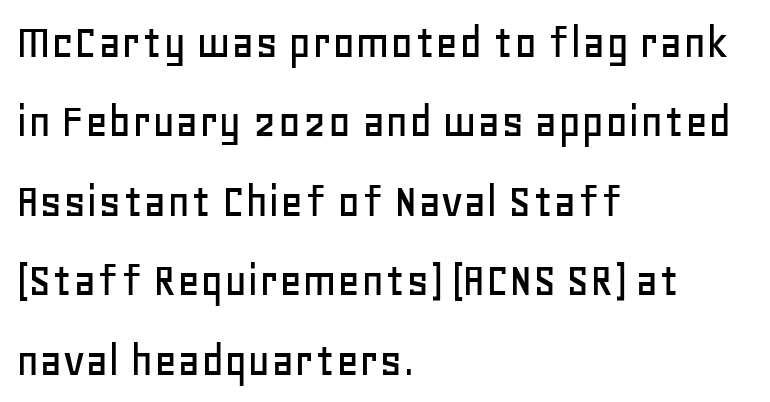
Q: Is the text italic (slanted)? A: No, it is upright.
Q: Is the typeface a serif or a sans-serif typeface? A: Sans-serif.
Q: Is the text underlined? A: No.
Q: How is the paragraph aligned? A: Left-aligned.
Q: Is the spacing between letters normal or unusually wide? A: Normal.
Q: Is the spacing between lines tight, normal or loose? A: Normal.
Q: Width (condensed, normal, or wide)? A: Normal.
Q: Stroke contrast? A: Low.
Q: x-height? A: Large.
Q: Monospaced? A: No.
